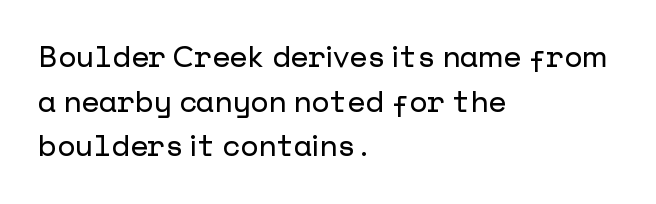
Q: Is the text italic (slanted)? A: No, it is upright.
Q: Is the typeface a serif or a sans-serif typeface? A: Sans-serif.
Q: Is the text underlined? A: No.
Q: How is the paragraph aligned? A: Left-aligned.
Q: Is the spacing between letters normal or unusually wide? A: Normal.
Q: Is the spacing between lines tight, normal or loose? A: Normal.
Q: Width (condensed, normal, or wide)? A: Normal.
Q: Stroke contrast? A: Low.
Q: x-height? A: Medium.
